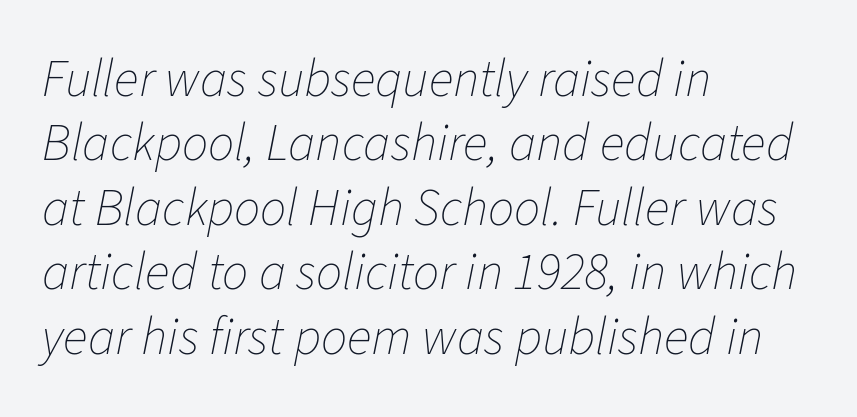
The image shows 52 px thin type, italic (leaning right); set left-aligned, line spacing 1.24x, normal letter spacing, not underlined; low stroke contrast and a medium x-height.
